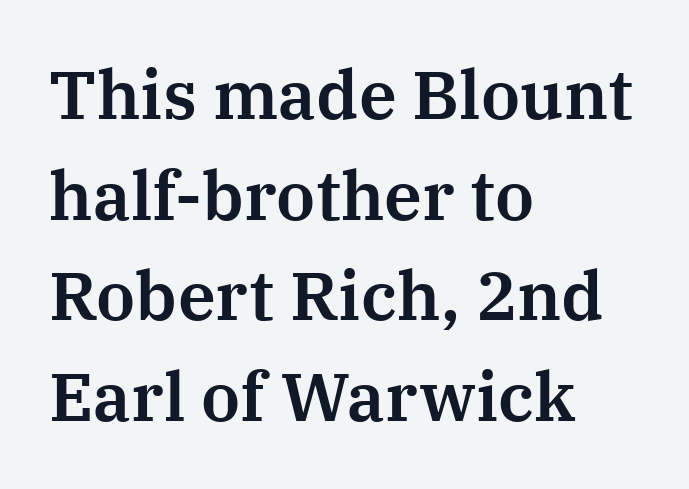
The image shows 68 px serif type, upright; set left-aligned, normal line spacing (1.48x), normal letter spacing, not underlined; medium stroke contrast and a medium x-height.
